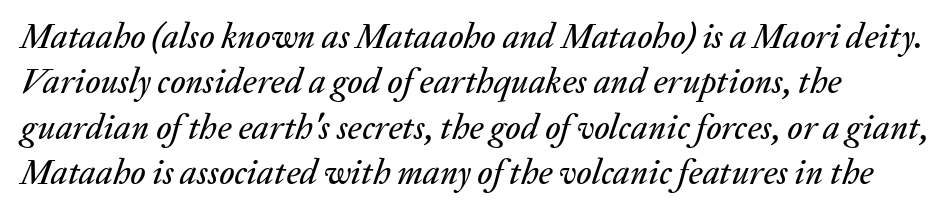
{"italic": "yes", "lean": "right", "slant_degrees": 20, "width": "normal", "stroke_contrast": "medium", "x_height": "medium", "monospaced": "no", "underline": "no", "line_spacing": "normal", "line_spacing_ratio": 1.3, "letter_spacing": "normal", "letter_spacing_em": 0.0, "glyph_px": 35}
